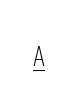
Each word looks stretched out because of the extra space between its letters. Character widths vary here, with narrow letters taking less room than wide ones. The weight would be labelled regular, book, light, or lighter still. Grotesque or geometric, the face here clearly has no serifs.
